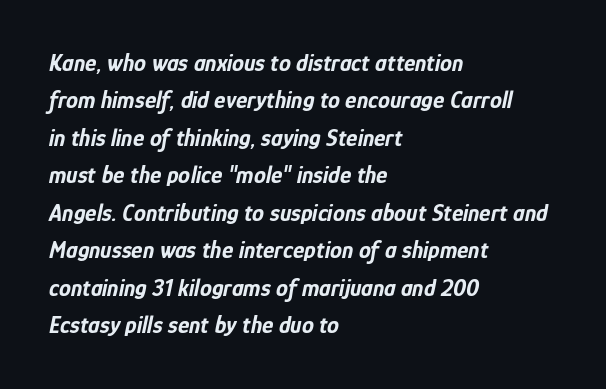
The image shows 24 px bold type, italic (leaning right); set left-aligned, normal line spacing (1.56x), normal letter spacing, not underlined.
